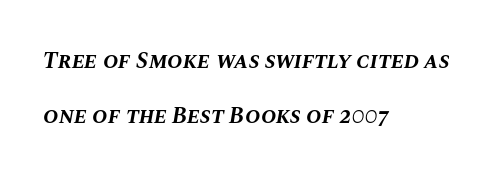
{"italic": "yes", "lean": "right", "slant_degrees": 10, "bold": "yes", "underline": "no", "align": "left", "line_spacing": "loose", "line_spacing_ratio": 2.37, "letter_spacing": "normal", "letter_spacing_em": 0.0, "glyph_px": 23}
